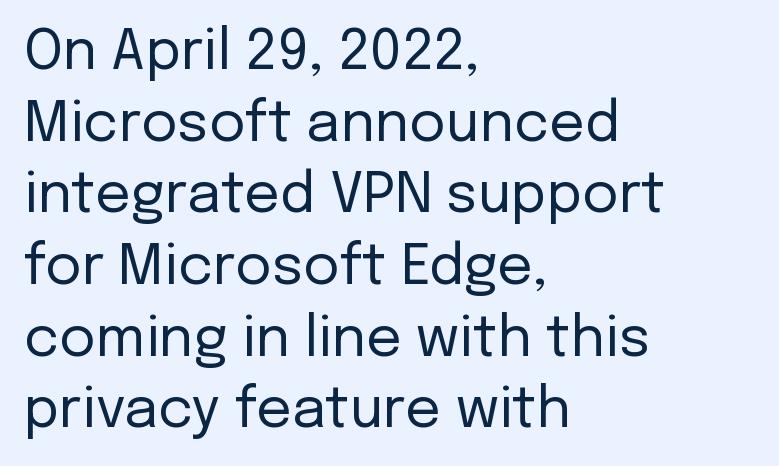
{"serif": "no", "italic": "no", "bold": "no", "weight": "regular", "width": "normal", "stroke_contrast": "low", "x_height": "medium", "monospaced": "no", "underline": "no", "align": "left", "line_spacing": "normal", "line_spacing_ratio": 1.28, "letter_spacing": "normal", "letter_spacing_em": 0.0, "glyph_px": 56}
